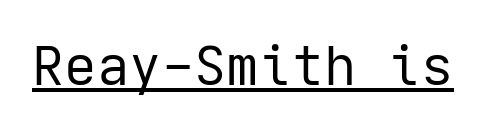
Q: Is the text bold? A: No.
Q: Is the text italic (slanted)? A: No, it is upright.
Q: Is the typeface a serif or a sans-serif typeface? A: Sans-serif.
Q: Is the text underlined? A: Yes.
Q: Is the spacing between letters normal or unusually wide? A: Normal.
Q: Width (condensed, normal, or wide)? A: Normal.
Q: Stroke contrast? A: Low.
Q: x-height? A: Medium.
